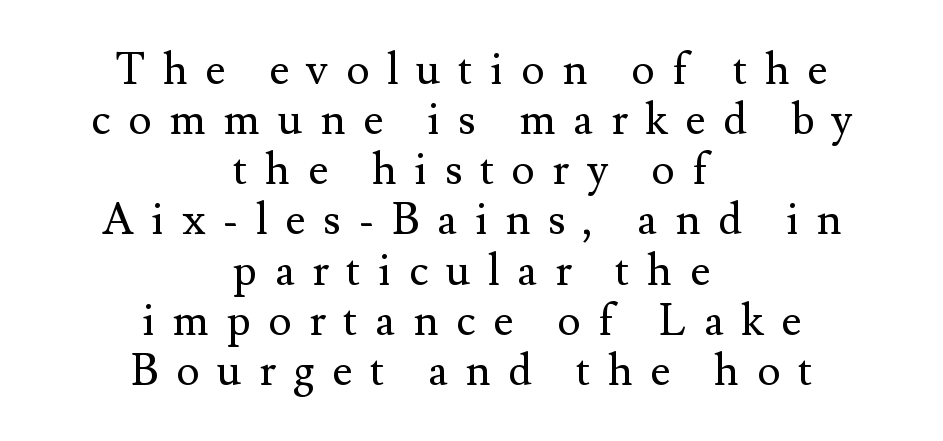
The image shows 44 px regular-weight serif type, upright; set centered, tight line spacing (1.14x), unusually wide letter spacing (+0.4 em), not underlined; medium stroke contrast and a small x-height.
